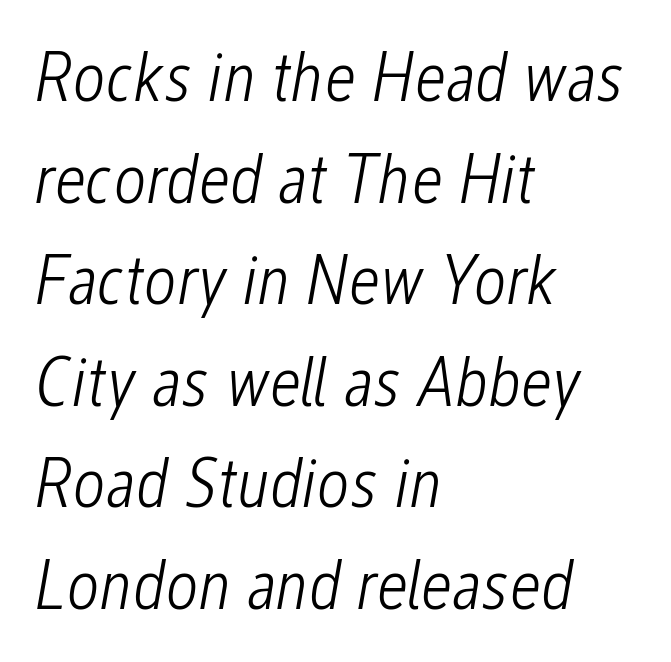
The image shows 71 px light, condensed type, italic (leaning right); set left-aligned, normal line spacing (1.43x), normal letter spacing, not underlined; low stroke contrast and a medium x-height.
